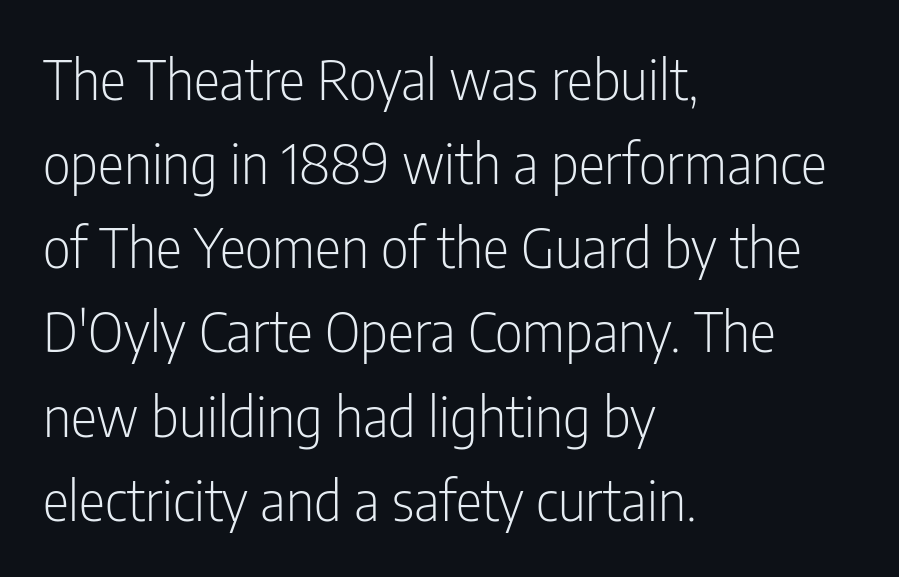
{"serif": "no", "italic": "no", "bold": "no", "weight": "light", "width": "condensed", "stroke_contrast": "low", "x_height": "medium", "monospaced": "no", "underline": "no", "align": "left", "line_spacing": "normal", "line_spacing_ratio": 1.53, "letter_spacing": "normal", "letter_spacing_em": 0.0, "glyph_px": 55}
